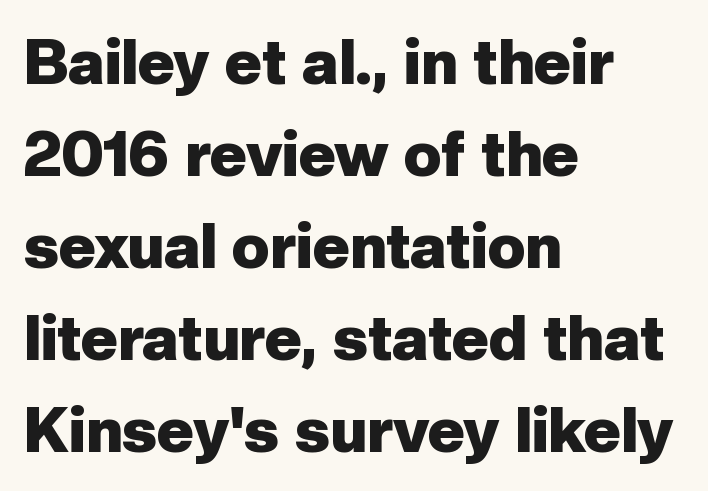
{"serif": "no", "italic": "no", "bold": "yes", "weight": "heavy", "width": "normal", "stroke_contrast": "low", "x_height": "medium", "monospaced": "no", "underline": "no", "align": "left", "line_spacing": "normal", "line_spacing_ratio": 1.46, "letter_spacing": "normal", "letter_spacing_em": 0.0, "glyph_px": 63}
